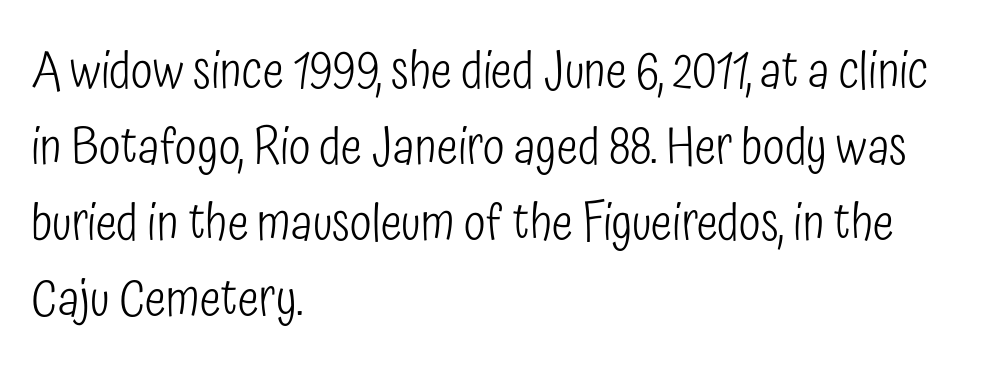
Weight class: somewhere from thin through regular. The gap between lines stays unmarked. Is this a sans? Yes — the strokes have no serifs. Layout note: lines flush left. A typesetter would call this proportional, since set widths differ per character. Notice how the stems are strictly vertical — no italics here.
